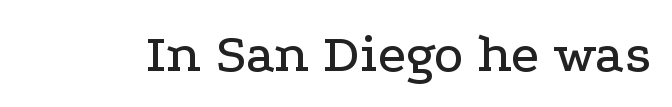
Q: Is the text italic (slanted)? A: No, it is upright.
Q: Is the typeface a serif or a sans-serif typeface? A: Serif.
Q: Is the text underlined? A: No.
Q: Is the spacing between letters normal or unusually wide? A: Normal.
Q: Width (condensed, normal, or wide)? A: Wide.
Q: Stroke contrast? A: Low.
Q: x-height? A: Medium.
Q: Monospaced? A: No.
